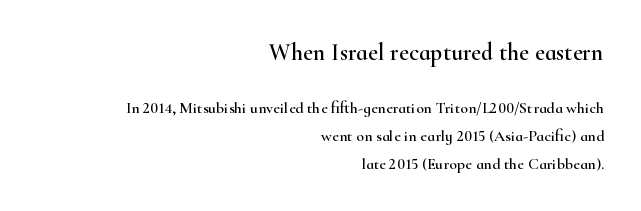
Caption: standard tracking, unaltered. Type without underlining. Typeset ragged left — the right edge is the straight one. The passage shown begins with its larger block and ends with its smaller one. These lines were composed using upright roman letters.
